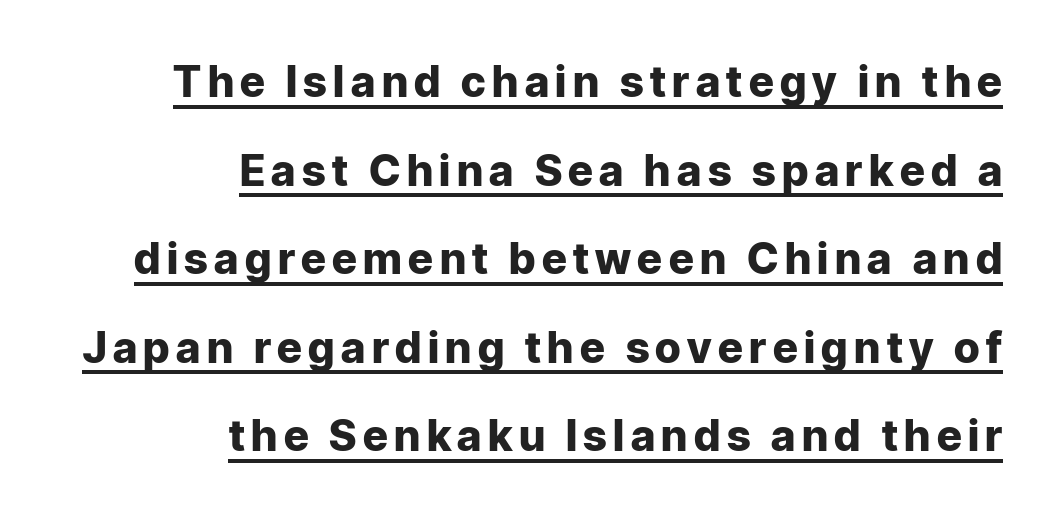
{"serif": "no", "italic": "no", "bold": "yes", "weight": "heavy", "width": "normal", "stroke_contrast": "low", "x_height": "medium", "monospaced": "no", "underline": "yes", "align": "right", "line_spacing": "loose", "line_spacing_ratio": 2.06, "glyph_px": 43}
